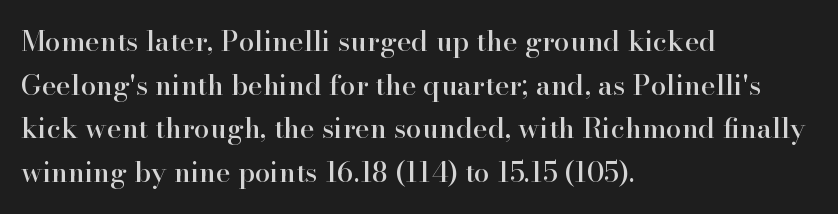
{"serif": "yes", "italic": "no", "width": "normal", "stroke_contrast": "high", "x_height": "small", "monospaced": "no", "underline": "no", "align": "left", "line_spacing": "normal", "line_spacing_ratio": 1.56, "letter_spacing": "normal", "letter_spacing_em": 0.0, "glyph_px": 28}
